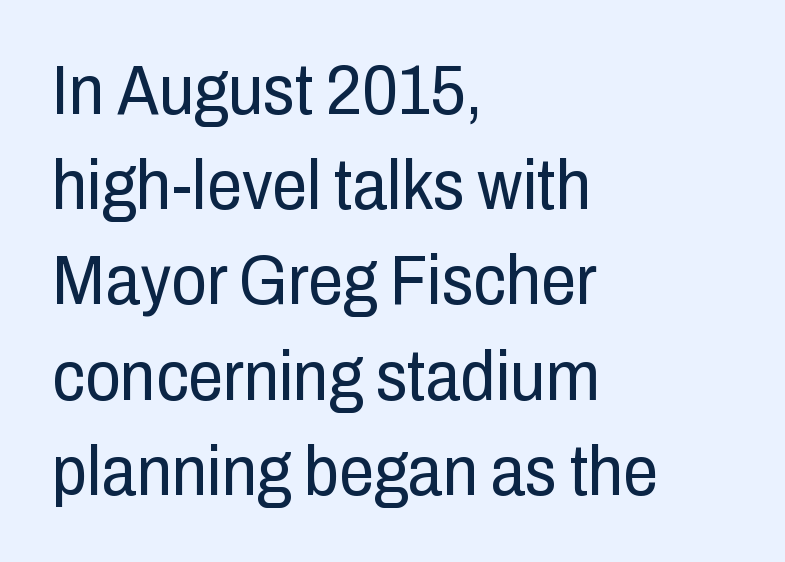
{"serif": "no", "italic": "no", "bold": "no", "weight": "regular", "width": "condensed", "stroke_contrast": "low", "x_height": "medium", "monospaced": "no", "underline": "no", "align": "left", "line_spacing": "normal", "line_spacing_ratio": 1.36, "letter_spacing": "normal", "letter_spacing_em": 0.0, "glyph_px": 70}
